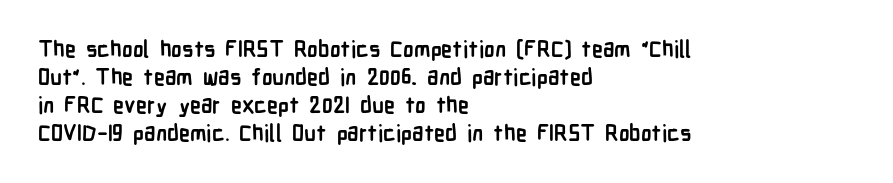
{"italic": "no", "bold": "yes", "underline": "no", "align": "left", "line_spacing": "normal", "line_spacing_ratio": 1.27, "letter_spacing": "normal", "letter_spacing_em": 0.0, "glyph_px": 22}
